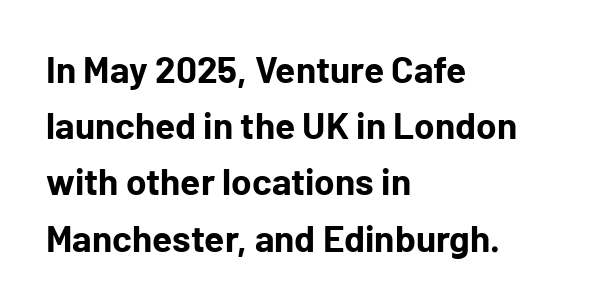
{"serif": "no", "italic": "no", "bold": "yes", "weight": "bold", "width": "normal", "stroke_contrast": "low", "x_height": "medium", "monospaced": "no", "underline": "no", "align": "left", "line_spacing": "normal", "line_spacing_ratio": 1.52, "letter_spacing": "normal", "letter_spacing_em": 0.0, "glyph_px": 37}
